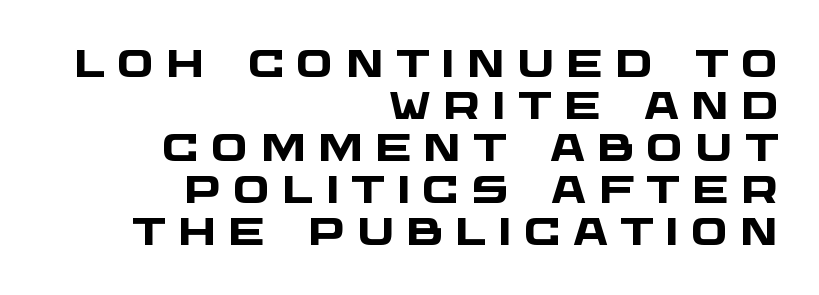
The foot of each line stays bare and open. A student would call this right alignment; a typographer would say flush right, rag left. Students, note that the glyphs here are deliberately spaced far apart. These lines are rendered in a variable-pitch font. Notice how thick the strokes are: this is what a full bold looks like.
